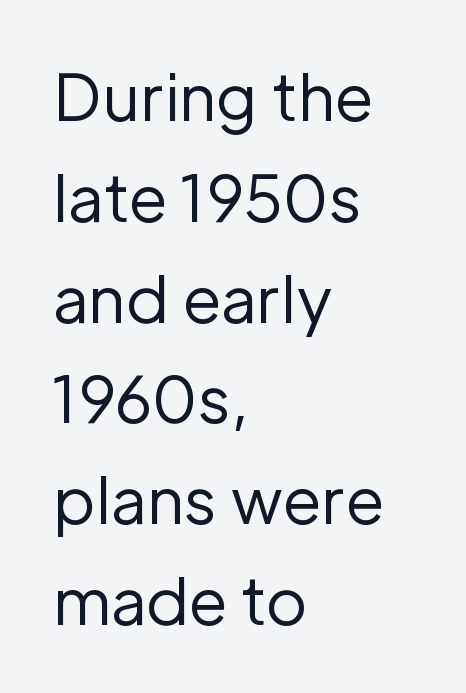
The image shows 63 px regular-weight sans-serif type, upright; set left-aligned, normal line spacing (1.6x), normal letter spacing, not underlined; low stroke contrast and a medium x-height.
